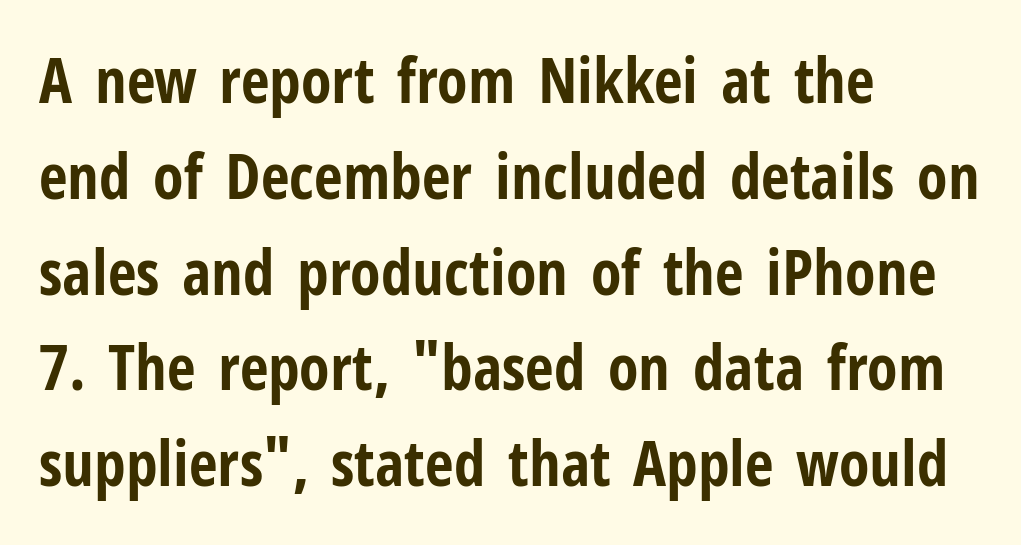
{"serif": "no", "italic": "no", "bold": "yes", "weight": "bold", "width": "condensed", "stroke_contrast": "low", "x_height": "medium", "monospaced": "no", "underline": "no", "align": "left", "line_spacing": "normal", "line_spacing_ratio": 1.52, "letter_spacing": "normal", "letter_spacing_em": 0.0, "glyph_px": 63}
